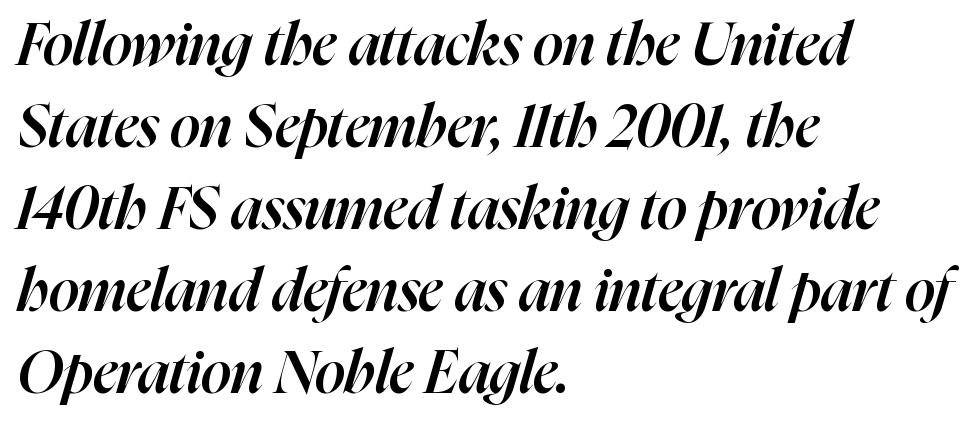
Q: Is the text bold? A: Semi-bold.
Q: Is the text italic (slanted)? A: Yes, it leans right by about 16 degrees.
Q: Is the text underlined? A: No.
Q: How is the paragraph aligned? A: Left-aligned.
Q: Is the spacing between letters normal or unusually wide? A: Normal.
Q: Is the spacing between lines tight, normal or loose? A: Normal.
Q: Width (condensed, normal, or wide)? A: Normal.
Q: Stroke contrast? A: High.
Q: x-height? A: Medium.
Q: Monospaced? A: No.
